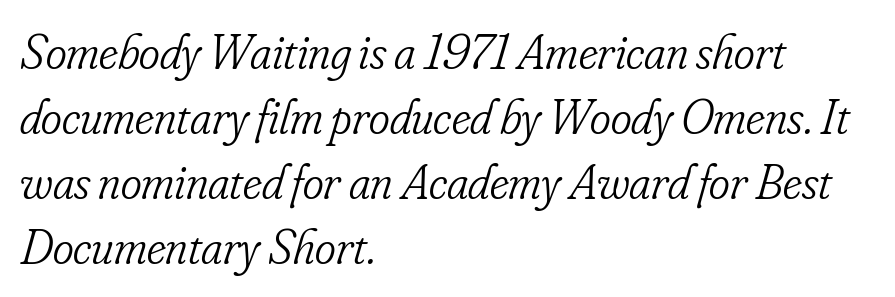
The image shows 50 px light, condensed serif type, italic (leaning right); set left-aligned, normal line spacing (1.3x), normal letter spacing, not underlined; low stroke contrast and a small x-height.
